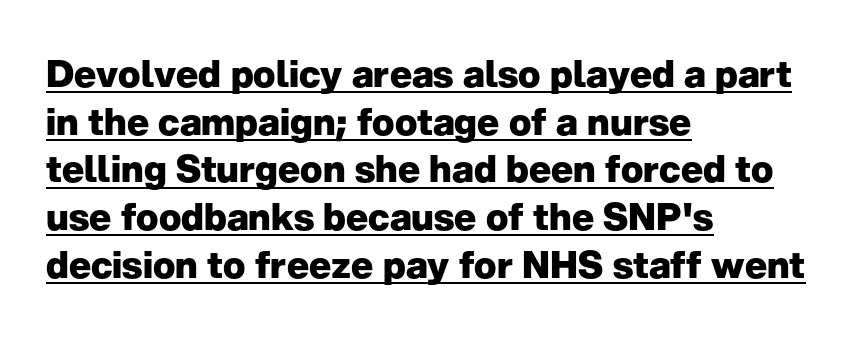
The image shows 37 px heavy sans-serif type, upright; set left-aligned, normal line spacing (1.29x), normal letter spacing, underlined; low stroke contrast and a medium x-height.
